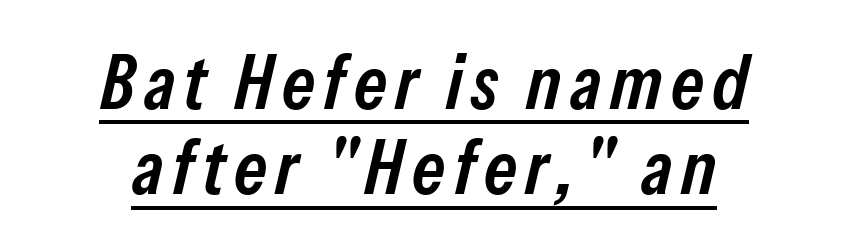
The image shows 77 px semibold, condensed type, italic (leaning right); set centered, tight line spacing (1.11x), underlined; low stroke contrast and a medium x-height.
